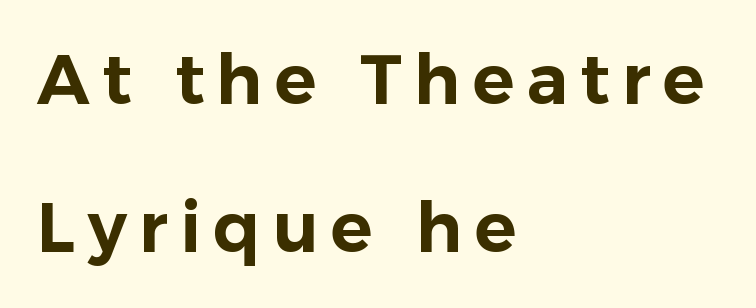
Beneath every word, the page is bare. Compared with typical paragraphs, the rows here are farther apart. Typographically, this falls in the sans-serif category. One-word summary of the alignment: left.
